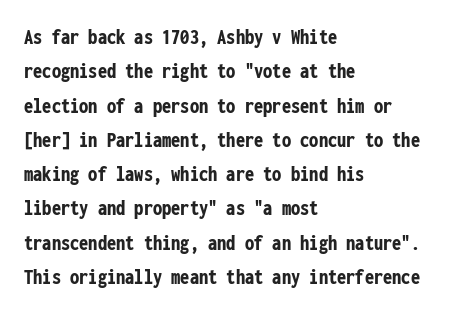
Q: Is the text bold? A: Yes.
Q: Is the text italic (slanted)? A: No, it is upright.
Q: Is the text underlined? A: No.
Q: How is the paragraph aligned? A: Left-aligned.
Q: Is the spacing between letters normal or unusually wide? A: Normal.
Q: Is the spacing between lines tight, normal or loose? A: Normal.
